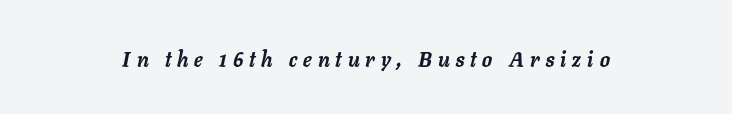
Q: Is the text bold? A: Yes.
Q: Is the text italic (slanted)? A: Yes, it leans right by about 11 degrees.
Q: Is the text underlined? A: No.
Q: How is the paragraph aligned? A: Centered.
Q: Is the spacing between letters normal or unusually wide? A: Unusually wide.
